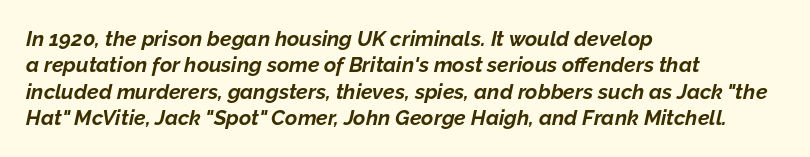
Short note: letters normally spaced. Slant detected: the letters are inclined. The strokes are fattened all the way to bold. The rag falls on the right side of this text block. Any mark beneath the type? The region is blank.
